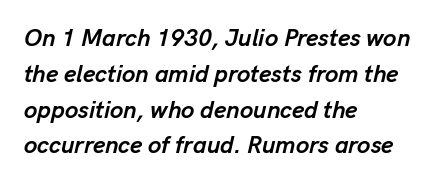
The paragraph shown leans on its left margin. The area under the type is left untouched. Italic: yes, the glyphs are oblique. Normally led — the rows are evenly, conventionally spaced.
